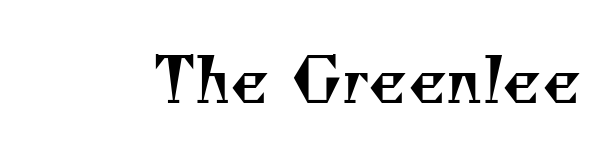
Q: Is the text bold? A: No.
Q: Is the typeface a serif or a sans-serif typeface? A: Serif.
Q: Is the text underlined? A: No.
Q: Is the spacing between letters normal or unusually wide? A: Normal.
Q: Width (condensed, normal, or wide)? A: Normal.
Q: Stroke contrast? A: Medium.
Q: x-height? A: Small.
Q: Monospaced? A: No.
